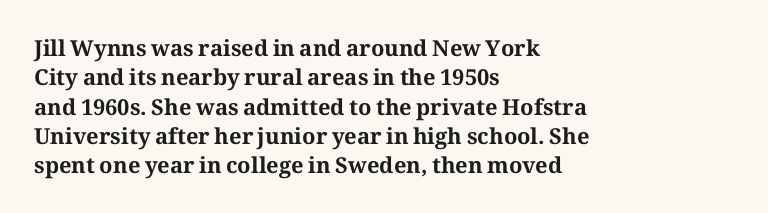
Q: Is the text bold? A: Yes.
Q: Is the text italic (slanted)? A: No, it is upright.
Q: Is the text underlined? A: No.
Q: How is the paragraph aligned? A: Left-aligned.
Q: Is the spacing between letters normal or unusually wide? A: Normal.
Q: Is the spacing between lines tight, normal or loose? A: Normal.
